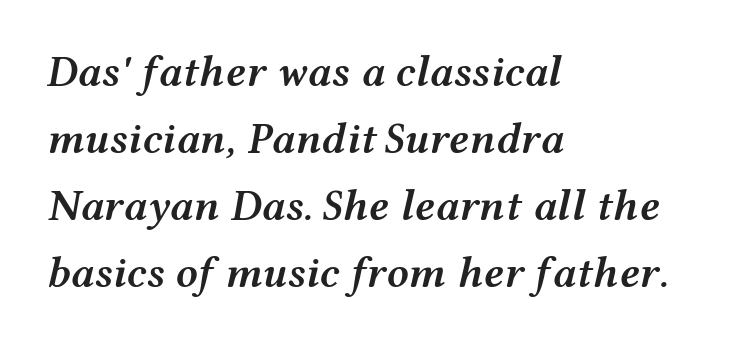
The text block is weighted toward the left margin, trailing off unevenly rightward. These words are printed semibold, heavier than regular yet not bold. Do the characters align in a grid? No, the font is proportional. Horizontal bands of white between lines are of average thickness.
